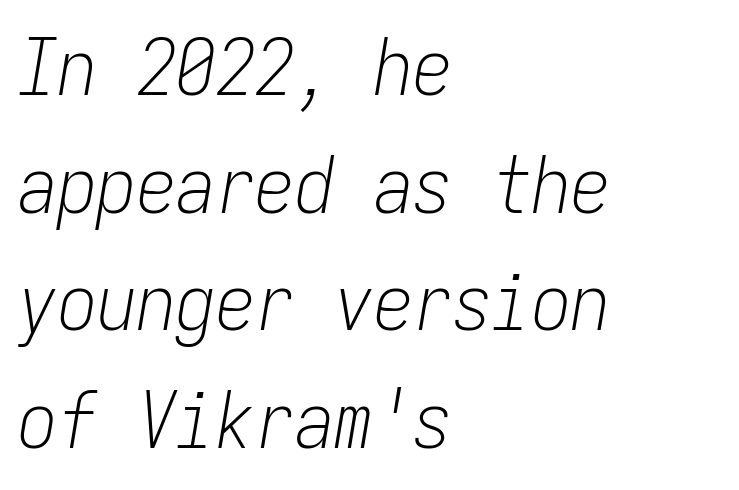
Q: Is the text bold? A: No.
Q: Is the text italic (slanted)? A: Yes, it leans right by about 9 degrees.
Q: Is the text underlined? A: No.
Q: How is the paragraph aligned? A: Left-aligned.
Q: Is the spacing between letters normal or unusually wide? A: Normal.
Q: Is the spacing between lines tight, normal or loose? A: Normal.
Q: Width (condensed, normal, or wide)? A: Condensed.
Q: Stroke contrast? A: Low.
Q: x-height? A: Medium.
Q: Monospaced? A: Yes.
